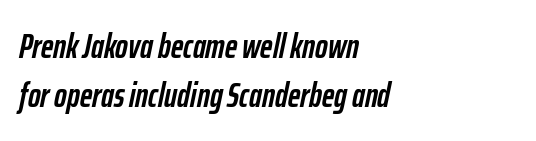
Q: Is the text bold? A: Yes.
Q: Is the text italic (slanted)? A: Yes, it leans right by about 12 degrees.
Q: Is the text underlined? A: No.
Q: How is the paragraph aligned? A: Left-aligned.
Q: Is the spacing between letters normal or unusually wide? A: Normal.
Q: Is the spacing between lines tight, normal or loose? A: Normal.
Q: Width (condensed, normal, or wide)? A: Condensed.
Q: Stroke contrast? A: Low.
Q: x-height? A: Medium.
Q: Monospaced? A: No.
